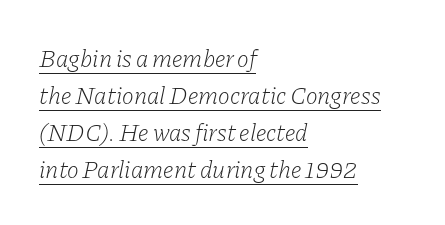
Q: Is the text bold? A: No.
Q: Is the text italic (slanted)? A: Yes, it leans right by about 11 degrees.
Q: Is the text underlined? A: Yes.
Q: How is the paragraph aligned? A: Left-aligned.
Q: Is the spacing between letters normal or unusually wide? A: Normal.
Q: Is the spacing between lines tight, normal or loose? A: Normal.
